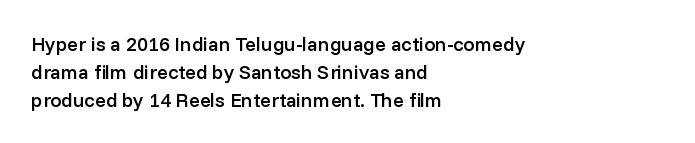
Q: Is the text bold? A: Semi-bold.
Q: Is the text italic (slanted)? A: No, it is upright.
Q: Is the text underlined? A: No.
Q: How is the paragraph aligned? A: Left-aligned.
Q: Is the spacing between letters normal or unusually wide? A: Normal.
Q: Is the spacing between lines tight, normal or loose? A: Normal.
